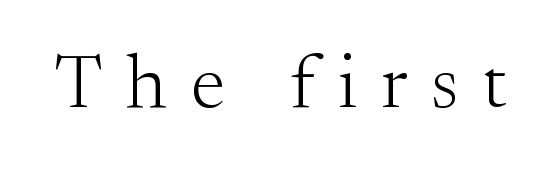
{"serif": "yes", "italic": "no", "bold": "no", "weight": "light", "width": "normal", "stroke_contrast": "medium", "x_height": "small", "monospaced": "no", "underline": "no", "letter_spacing": "wide", "letter_spacing_em": 0.31, "glyph_px": 77}
